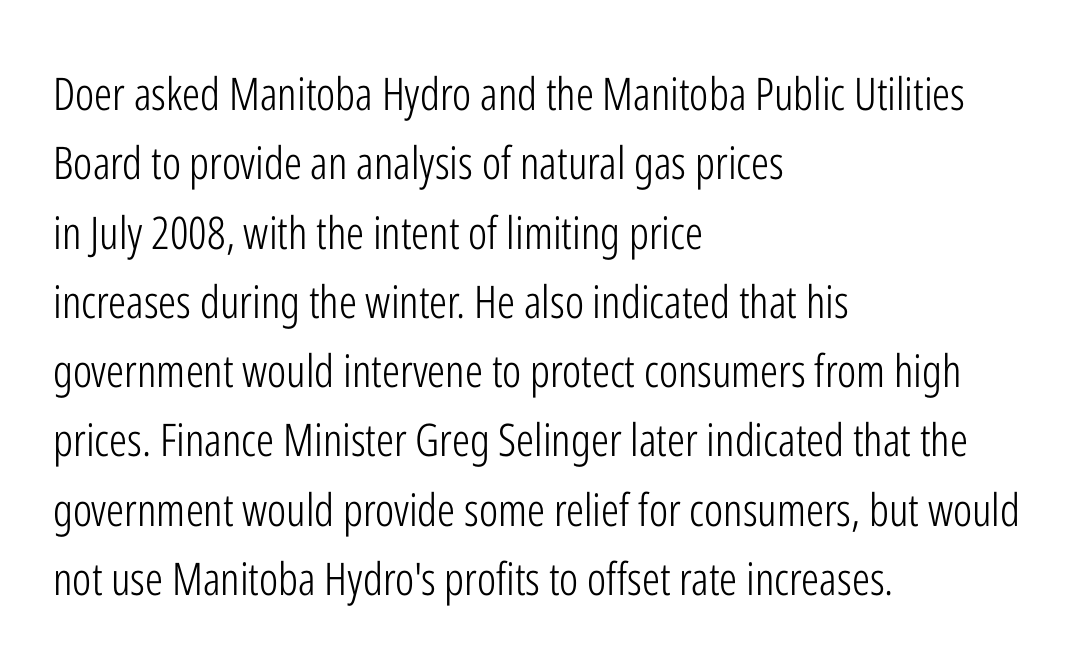
The image shows 45 px light, condensed sans-serif type, upright; set left-aligned, normal line spacing (1.54x), normal letter spacing, not underlined; low stroke contrast and a medium x-height.
